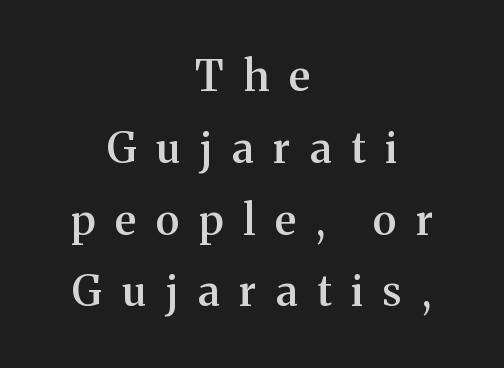
{"serif": "yes", "italic": "no", "bold": "semi", "weight": "semibold", "width": "normal", "stroke_contrast": "medium", "x_height": "medium", "monospaced": "no", "underline": "no", "align": "center", "line_spacing_ratio": 1.71, "letter_spacing": "wide", "letter_spacing_em": 0.48, "glyph_px": 42}
